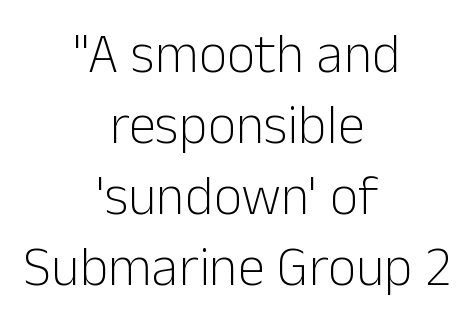
Q: Is the text bold? A: No.
Q: Is the text italic (slanted)? A: No, it is upright.
Q: Is the typeface a serif or a sans-serif typeface? A: Sans-serif.
Q: Is the text underlined? A: No.
Q: How is the paragraph aligned? A: Centered.
Q: Is the spacing between letters normal or unusually wide? A: Normal.
Q: Is the spacing between lines tight, normal or loose? A: Normal.
Q: Width (condensed, normal, or wide)? A: Normal.
Q: Stroke contrast? A: Low.
Q: x-height? A: Medium.
Q: Monospaced? A: No.
